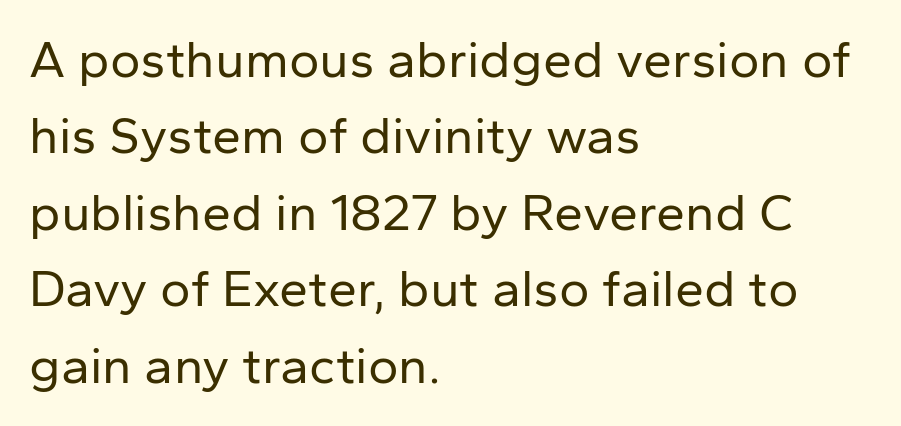
The image shows 52 px regular-weight sans-serif type, upright; set left-aligned, normal line spacing (1.47x), normal letter spacing, not underlined; low stroke contrast and a medium x-height.
